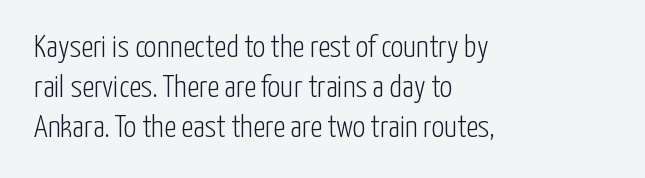
{"serif": "no", "italic": "no", "bold": "no", "weight": "light", "width": "condensed", "stroke_contrast": "low", "x_height": "medium", "monospaced": "no", "underline": "no", "align": "left", "line_spacing": "normal", "line_spacing_ratio": 1.29, "letter_spacing": "normal", "letter_spacing_em": 0.0, "glyph_px": 31}
